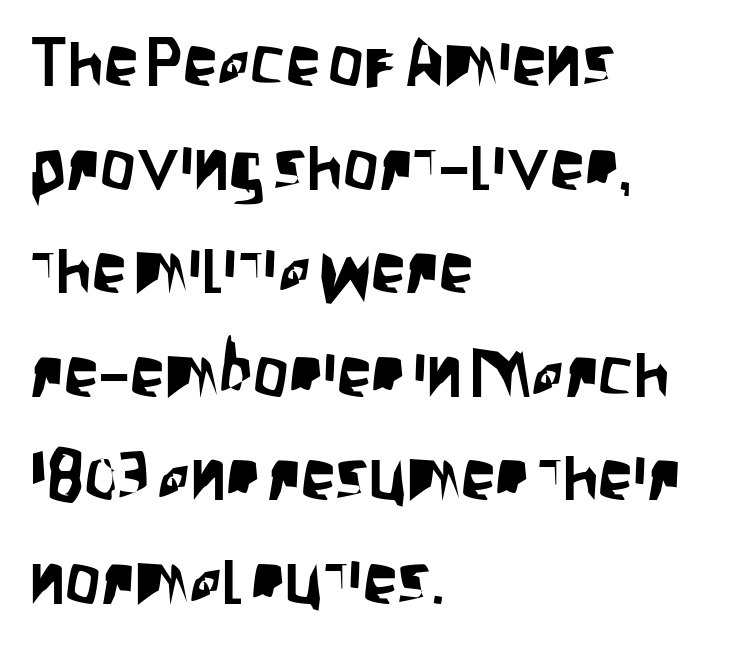
Bare-footed words on every line. Do the characters align in a grid? No, the font is proportional. Quick note: interline space is typical. The rendering anchors every line to the left-hand side. Type style note: lacks serifs. Words appear dense and cohesive because spacing is normal.
